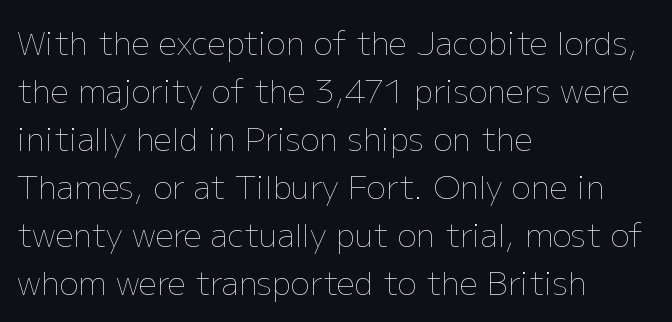
{"italic": "no", "bold": "no", "weight": "thin", "width": "normal", "stroke_contrast": "low", "x_height": "medium", "monospaced": "no", "underline": "no", "align": "left", "line_spacing": "normal", "line_spacing_ratio": 1.5, "letter_spacing": "normal", "letter_spacing_em": 0.0, "glyph_px": 32}
